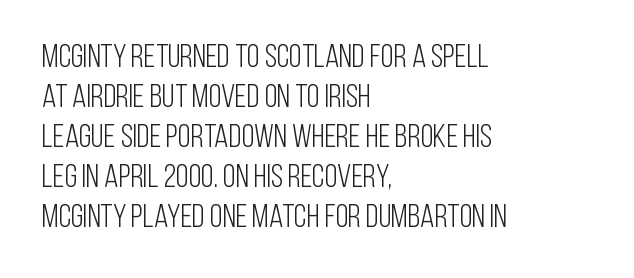
The image shows 33 px light, condensed sans-serif type, upright; set left-aligned, line spacing 1.21x, normal letter spacing, not underlined; low stroke contrast and a large x-height.
